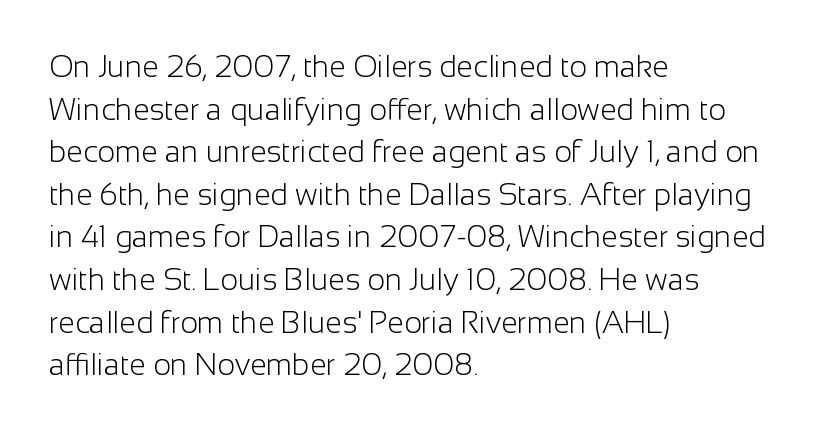
{"serif": "no", "italic": "no", "bold": "no", "weight": "light", "width": "normal", "stroke_contrast": "low", "x_height": "medium", "monospaced": "no", "underline": "no", "align": "left", "line_spacing": "normal", "line_spacing_ratio": 1.42, "letter_spacing": "normal", "letter_spacing_em": 0.0, "glyph_px": 30}
